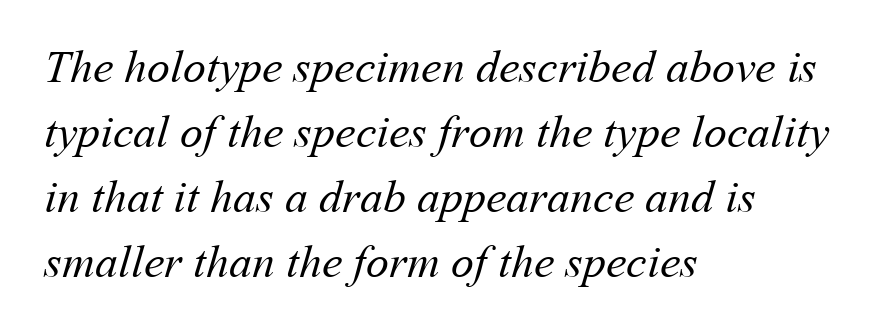
The image shows 46 px regular-weight type; set left-aligned, normal line spacing (1.41x), normal letter spacing, not underlined; medium stroke contrast and a medium x-height.
